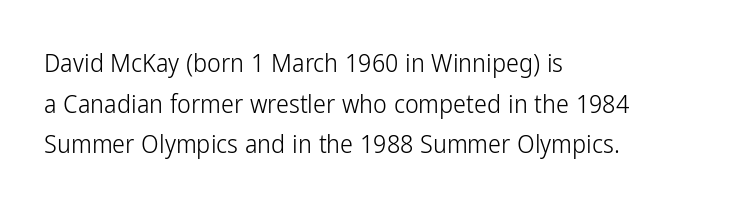
Q: Is the text bold? A: No.
Q: Is the text italic (slanted)? A: No, it is upright.
Q: Is the text underlined? A: No.
Q: How is the paragraph aligned? A: Left-aligned.
Q: Is the spacing between letters normal or unusually wide? A: Normal.
Q: Is the spacing between lines tight, normal or loose? A: Normal.
